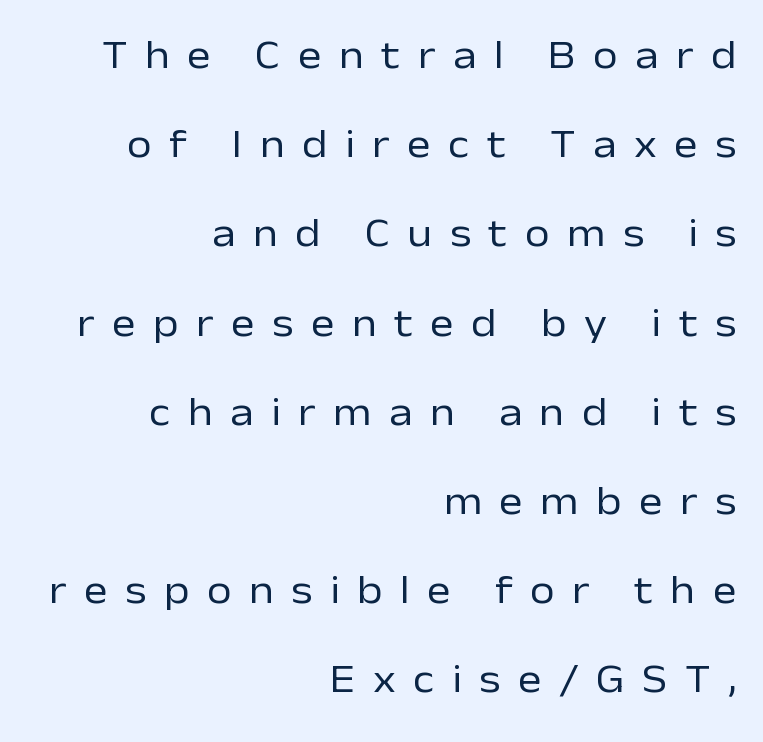
Weight: not bold — regular or lighter. The designer dialed line spacing up above the default. You could not count columns in this text — the font is proportionally spaced. The typesetter chose a ragged-left arrangement here.
